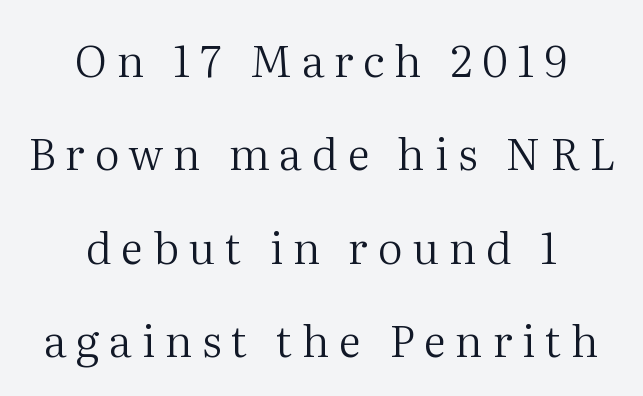
{"serif": "yes", "italic": "no", "bold": "no", "weight": "regular", "width": "normal", "stroke_contrast": "medium", "x_height": "medium", "monospaced": "no", "underline": "no", "align": "center", "line_spacing": "loose", "line_spacing_ratio": 2.12, "letter_spacing": "wide", "letter_spacing_em": 0.22, "glyph_px": 44}
